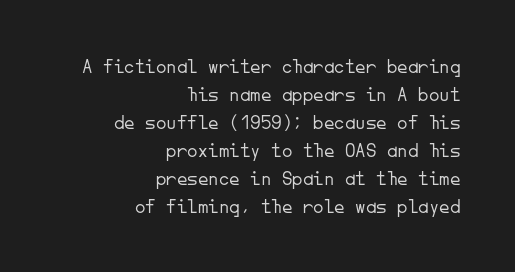
Q: Is the text bold? A: No.
Q: Is the text italic (slanted)? A: No, it is upright.
Q: Is the text underlined? A: No.
Q: How is the paragraph aligned? A: Right-aligned.
Q: Is the spacing between letters normal or unusually wide? A: Normal.
Q: Is the spacing between lines tight, normal or loose? A: Normal.
